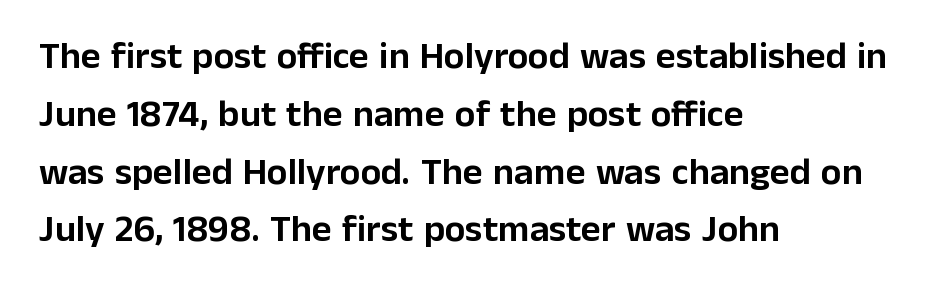
Q: Is the text italic (slanted)? A: No, it is upright.
Q: Is the typeface a serif or a sans-serif typeface? A: Sans-serif.
Q: Is the text underlined? A: No.
Q: How is the paragraph aligned? A: Left-aligned.
Q: Is the spacing between letters normal or unusually wide? A: Normal.
Q: Is the spacing between lines tight, normal or loose? A: Normal.
Q: Width (condensed, normal, or wide)? A: Normal.
Q: Stroke contrast? A: Low.
Q: x-height? A: Medium.
Q: Monospaced? A: No.
